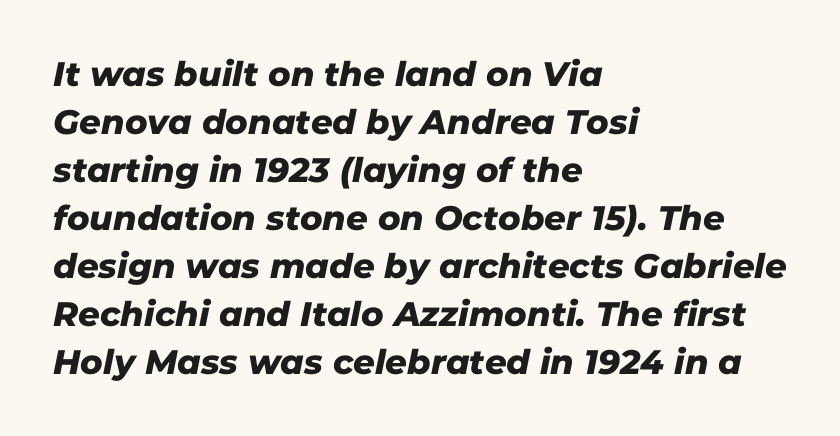
The image shows 34 px sans-serif type; set left-aligned, normal line spacing (1.41x), normal letter spacing, not underlined; low stroke contrast and a medium x-height.
